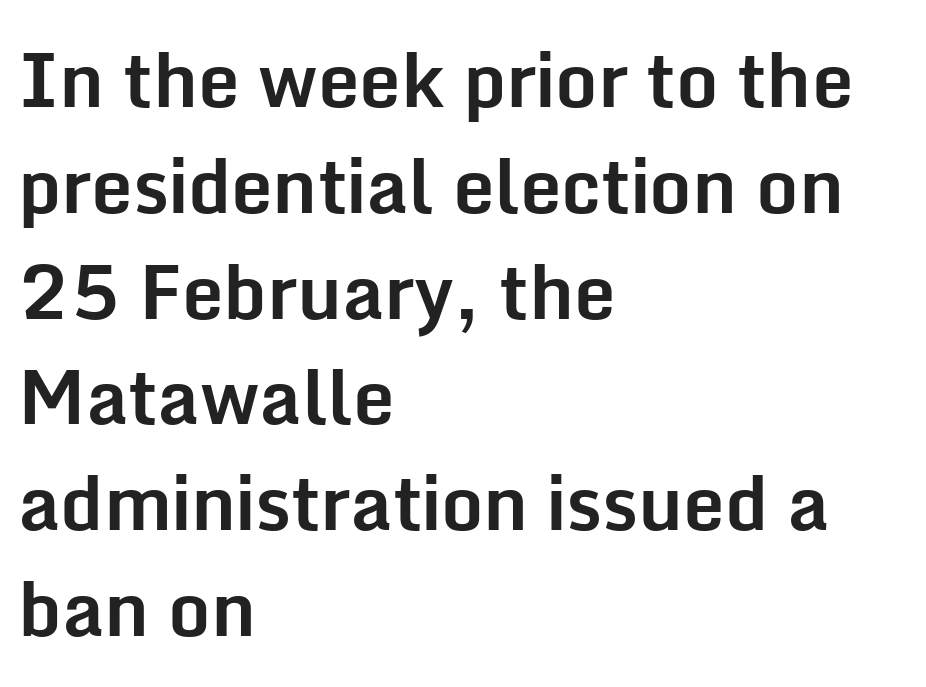
The horizontal fit of the characters is conventional and even. The face used here is a sans, in the tradition of grotesques and geometrics. This is the regular roman posture of the typeface. Think of a printed novel: that variable character pitch is what you see here. Leading: standard.
